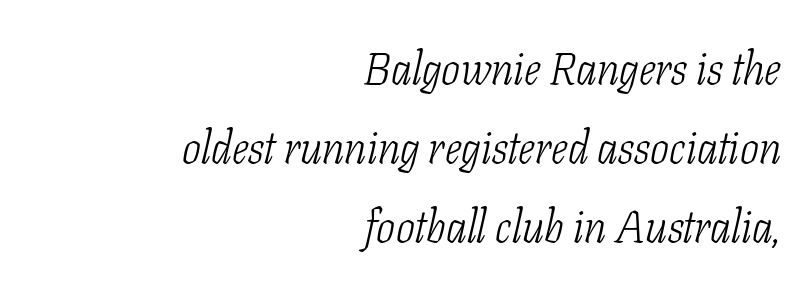
Serif or sans? Serif — the stroke terminals have little feet. The passage shown has conventional tracking throughout. The weight would be labelled regular, book, light, or lighter still. Is the type slanted? Yes — the strokes lean at a clear angle. Is this a fixed-width face? No — the glyphs have proportional, varying widths.
